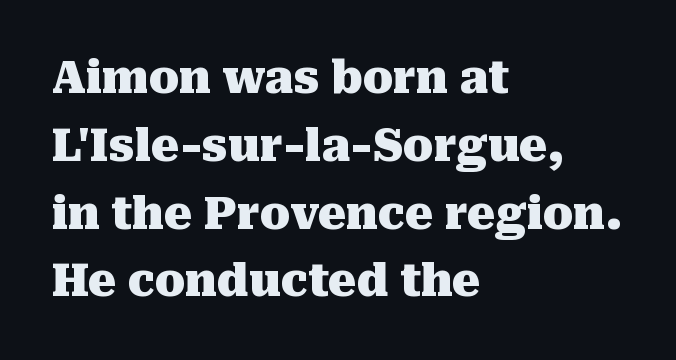
The passage is arranged the way most books set body copy — flush left. Caption: bold face, heavy strokes. Descenders are the only things crossing below the line. Unlike italic type, these characters show no tilt at all. Each letter keeps its own natural width here, so spacing adapts to shape. Does the type have serifs? Yes, each stem ends in a small foot.
